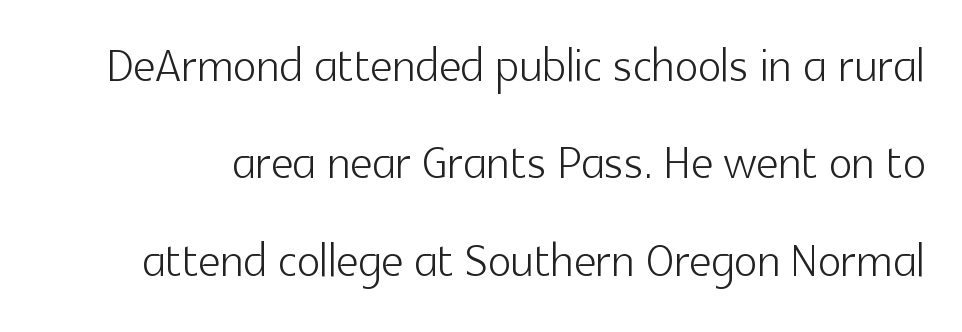
{"serif": "no", "italic": "no", "bold": "no", "weight": "light", "width": "normal", "x_height": "medium", "monospaced": "no", "underline": "no", "line_spacing": "normal", "line_spacing_ratio": 1.57, "letter_spacing": "normal", "letter_spacing_em": 0.0, "glyph_px": 62}
